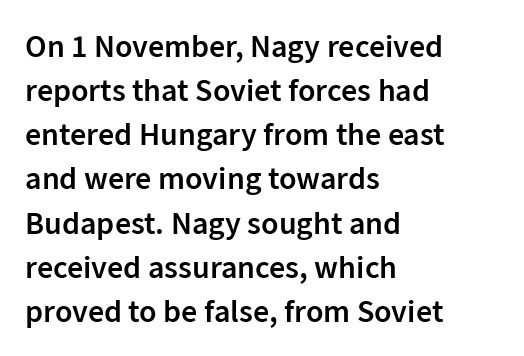
Q: Is the text bold? A: Semi-bold.
Q: Is the text italic (slanted)? A: No, it is upright.
Q: Is the typeface a serif or a sans-serif typeface? A: Sans-serif.
Q: Is the text underlined? A: No.
Q: How is the paragraph aligned? A: Left-aligned.
Q: Is the spacing between letters normal or unusually wide? A: Normal.
Q: Is the spacing between lines tight, normal or loose? A: Normal.
Q: Width (condensed, normal, or wide)? A: Normal.
Q: Stroke contrast? A: Low.
Q: x-height? A: Medium.
Q: Monospaced? A: No.
